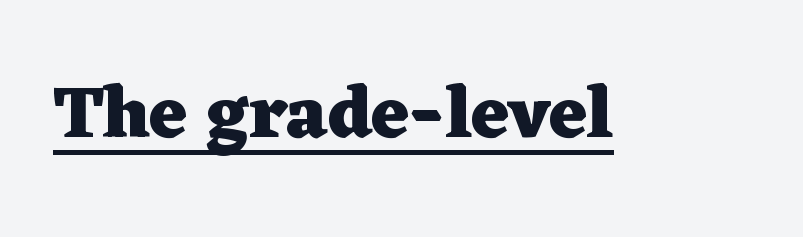
Q: Is the text bold? A: Yes.
Q: Is the text italic (slanted)? A: No, it is upright.
Q: Is the typeface a serif or a sans-serif typeface? A: Serif.
Q: Is the text underlined? A: Yes.
Q: Is the spacing between letters normal or unusually wide? A: Normal.
Q: Width (condensed, normal, or wide)? A: Wide.
Q: Stroke contrast? A: Low.
Q: x-height? A: Medium.
Q: Monospaced? A: No.
